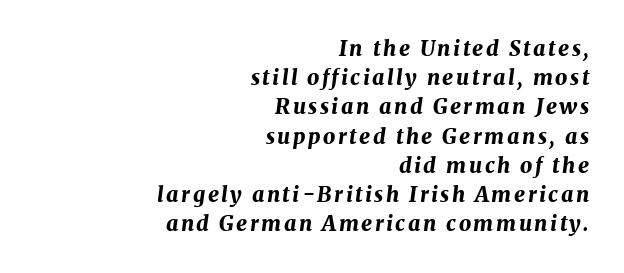
Q: Is the text bold? A: Yes.
Q: Is the text italic (slanted)? A: Yes, it leans right by about 7 degrees.
Q: Is the text underlined? A: No.
Q: How is the paragraph aligned? A: Right-aligned.
Q: Is the spacing between lines tight, normal or loose? A: Normal.
